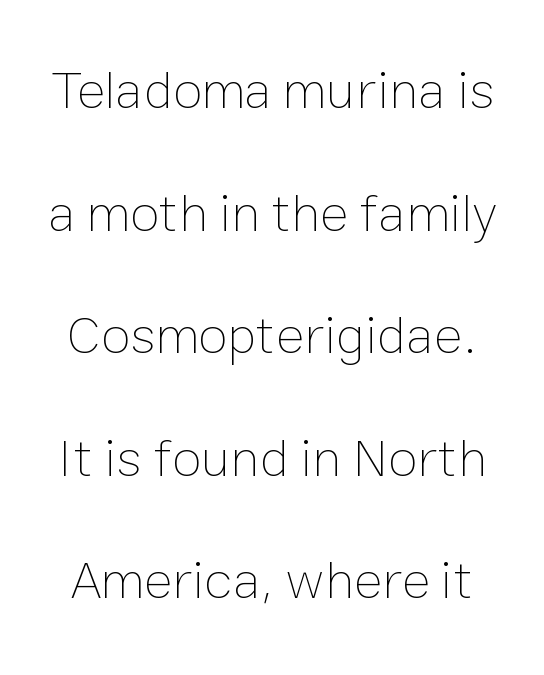
{"italic": "no", "bold": "no", "weight": "thin", "width": "normal", "stroke_contrast": "low", "x_height": "medium", "monospaced": "no", "underline": "no", "line_spacing": "loose", "line_spacing_ratio": 2.27, "letter_spacing": "normal", "letter_spacing_em": 0.0, "glyph_px": 54}
